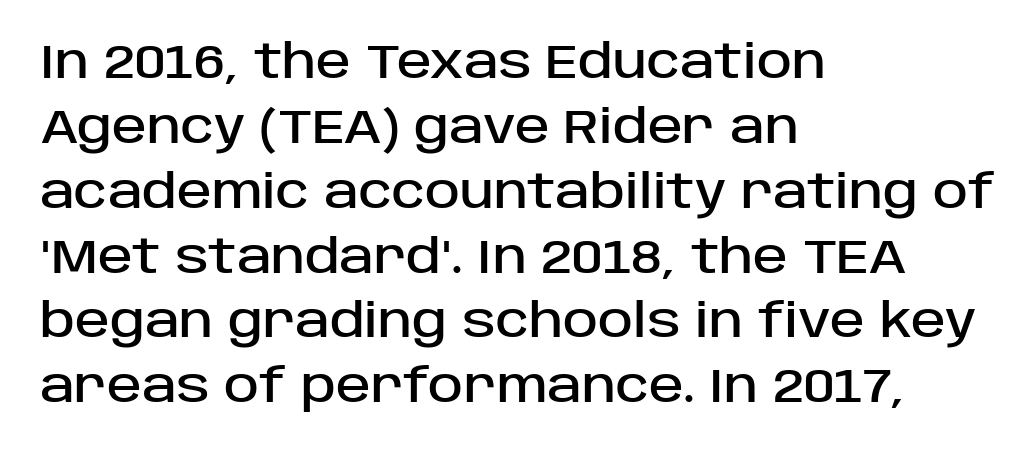
Clear beneath every line of the passage. You could not count columns in this text — the font is proportionally spaced. Reading down the block, your eye returns to a fixed left position each line. Note: no serifs on the glyphs.
